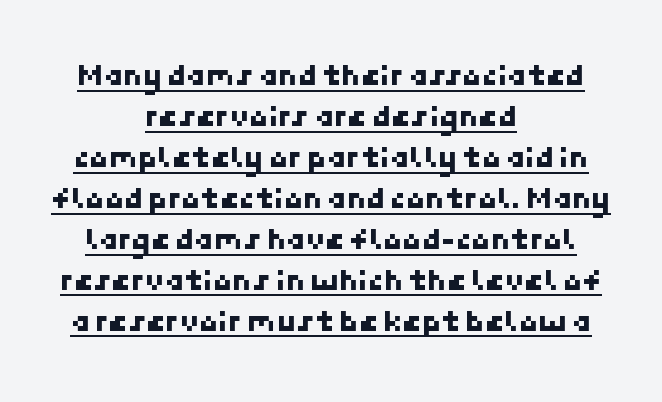
{"serif": "no", "width": "normal", "stroke_contrast": "low", "x_height": "medium", "underline": "yes", "align": "center", "line_spacing": "normal", "line_spacing_ratio": 1.32, "letter_spacing": "normal", "letter_spacing_em": 0.0, "glyph_px": 31}
